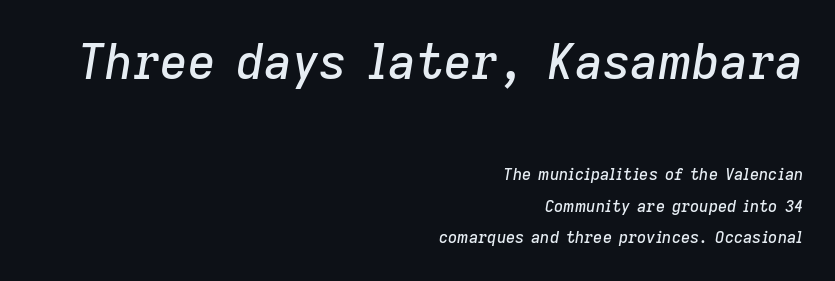
Q: Is the text italic (slanted)? A: Yes, it leans right by about 9 degrees.
Q: Is the text underlined? A: No.
Q: How is the paragraph aligned? A: Right-aligned.
Q: Is the spacing between letters normal or unusually wide? A: Normal.
Q: Is the spacing between lines tight, normal or loose? A: Loose.
Q: Which block of text is set in a larger size, the first (top) or the second (bottom)? A: The first (top) one.
Q: Width (condensed, normal, or wide)? A: Normal.
Q: Stroke contrast? A: Low.
Q: x-height? A: Medium.
Q: Monospaced? A: No.
